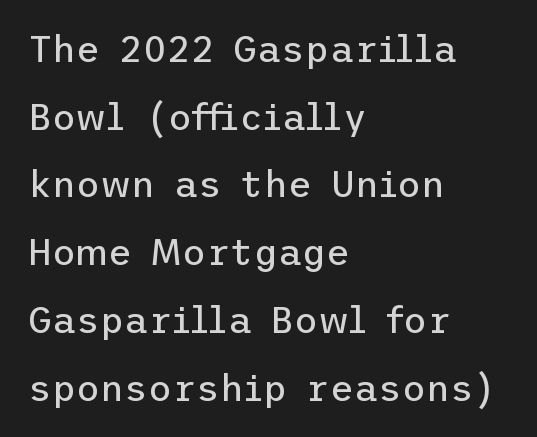
The image shows 37 px regular-weight sans-serif type, upright; set left-aligned, line spacing 1.83x, normal letter spacing, not underlined; low stroke contrast and a medium x-height.
